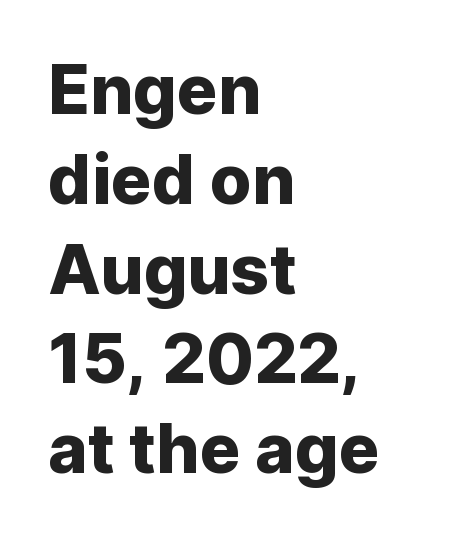
The image shows 68 px sans-serif type, upright; set left-aligned, normal line spacing (1.32x), normal letter spacing, not underlined; low stroke contrast and a medium x-height.
